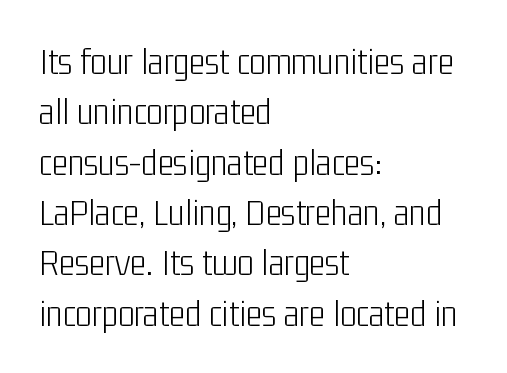
A normal amount of white space separates one row of letters from the next. Nothing unusual about the tracking: characters are spaced as the font intends. No word sits above an underline. The strokes carry an ordinary text weight at most. A student would call this left alignment; a typographer would say flush left, rag right. The rendering uses natural spacing where letterforms have individual widths.
